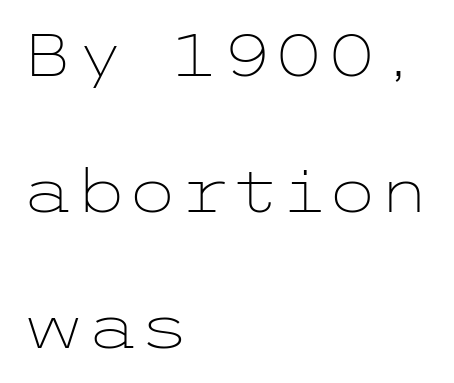
The image shows 60 px light, wide sans-serif type, upright; set left-aligned, loose line spacing (2.27x), normal letter spacing, not underlined; low stroke contrast and a medium x-height.
